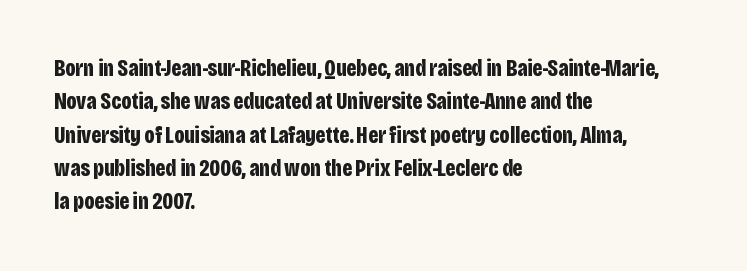
Q: Is the text bold? A: Yes.
Q: Is the text italic (slanted)? A: No, it is upright.
Q: Is the text underlined? A: No.
Q: How is the paragraph aligned? A: Left-aligned.
Q: Is the spacing between letters normal or unusually wide? A: Normal.
Q: Is the spacing between lines tight, normal or loose? A: Normal.
